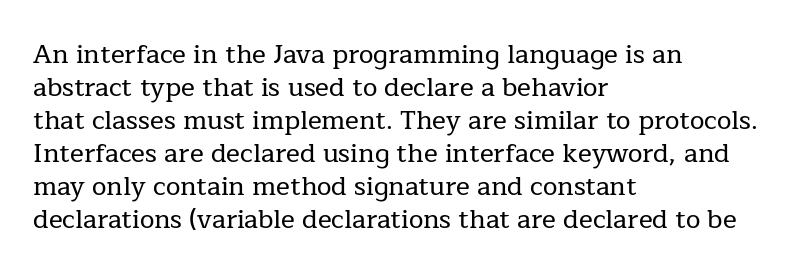
Q: Is the text italic (slanted)? A: No, it is upright.
Q: Is the text underlined? A: No.
Q: How is the paragraph aligned? A: Left-aligned.
Q: Is the spacing between letters normal or unusually wide? A: Normal.
Q: Is the spacing between lines tight, normal or loose? A: Normal.
